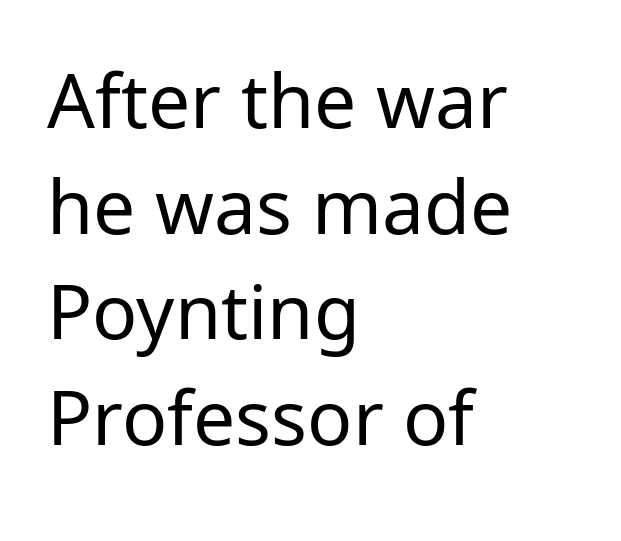
Q: Is the text bold? A: No.
Q: Is the text italic (slanted)? A: No, it is upright.
Q: Is the typeface a serif or a sans-serif typeface? A: Sans-serif.
Q: Is the text underlined? A: No.
Q: How is the paragraph aligned? A: Left-aligned.
Q: Is the spacing between letters normal or unusually wide? A: Normal.
Q: Is the spacing between lines tight, normal or loose? A: Normal.
Q: Width (condensed, normal, or wide)? A: Normal.
Q: Stroke contrast? A: Low.
Q: x-height? A: Medium.
Q: Monospaced? A: No.
